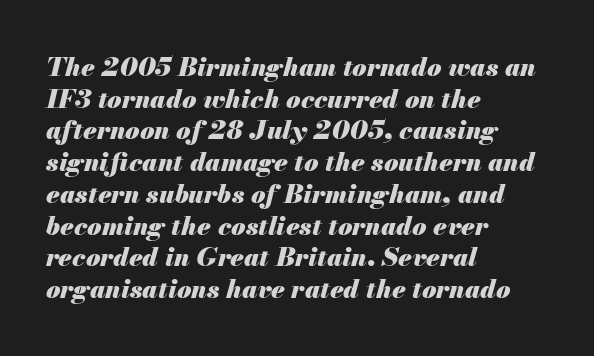
{"italic": "yes", "lean": "right", "slant_degrees": 13, "bold": "yes", "underline": "no", "align": "left", "line_spacing_ratio": 1.22, "letter_spacing": "normal", "letter_spacing_em": 0.0, "glyph_px": 26}
